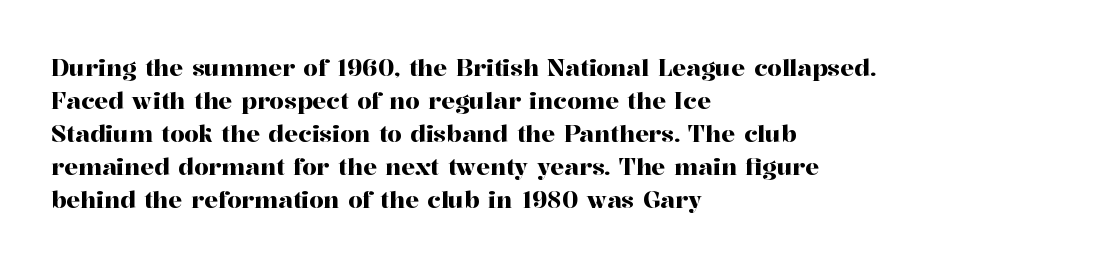
{"italic": "no", "underline": "no", "align": "left", "line_spacing": "normal", "line_spacing_ratio": 1.44, "letter_spacing": "normal", "letter_spacing_em": 0.0, "glyph_px": 23}
